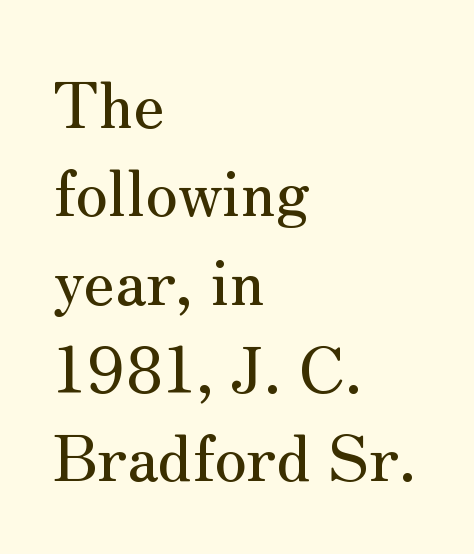
Q: Is the text italic (slanted)? A: No, it is upright.
Q: Is the typeface a serif or a sans-serif typeface? A: Serif.
Q: Is the text underlined? A: No.
Q: How is the paragraph aligned? A: Left-aligned.
Q: Is the spacing between letters normal or unusually wide? A: Normal.
Q: Is the spacing between lines tight, normal or loose? A: Normal.
Q: Width (condensed, normal, or wide)? A: Normal.
Q: Stroke contrast? A: Medium.
Q: x-height? A: Small.
Q: Monospaced? A: No.
